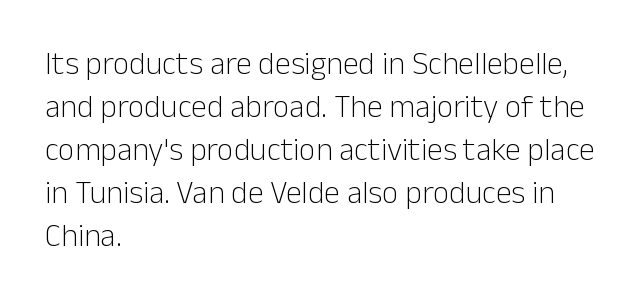
It's the straight-up-and-down kind of type. The rows are spaced the way most documents space them. The typesetter chose a ragged-right arrangement here. The space beneath each line is pristine and unruled. Words appear dense and cohesive because spacing is normal. Check where the strokes stop: nothing finishes them off — pure sans.
